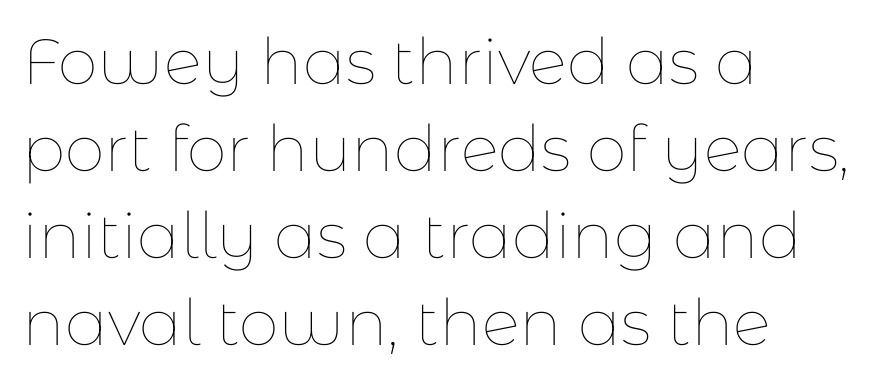
{"italic": "no", "bold": "no", "weight": "thin", "width": "normal", "stroke_contrast": "low", "x_height": "medium", "monospaced": "no", "underline": "no", "align": "left", "line_spacing": "normal", "line_spacing_ratio": 1.36, "letter_spacing": "normal", "letter_spacing_em": 0.0, "glyph_px": 64}
